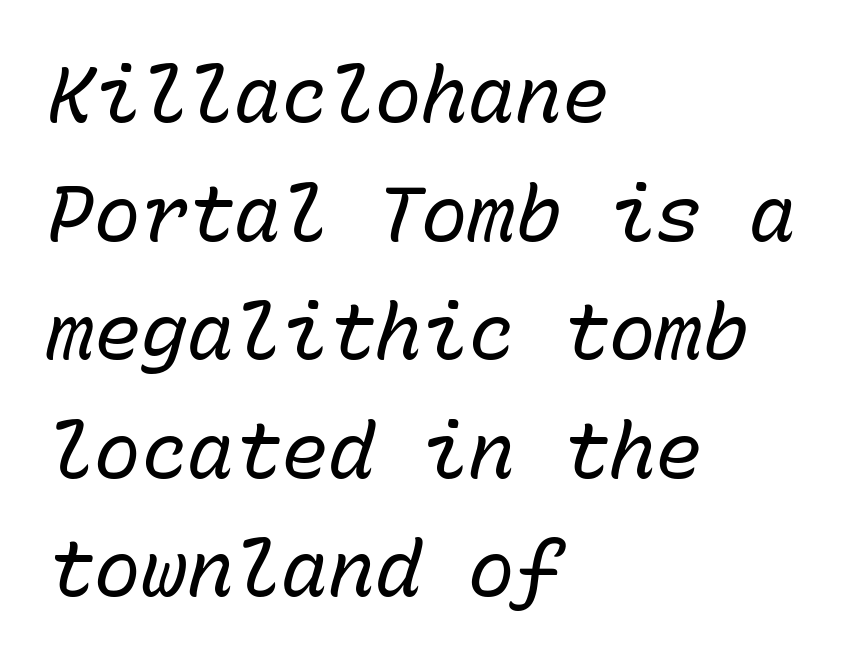
The image shows 78 px regular-weight type, italic (leaning right), monospaced; set left-aligned, normal line spacing (1.52x), normal letter spacing, not underlined; low stroke contrast and a medium x-height.
